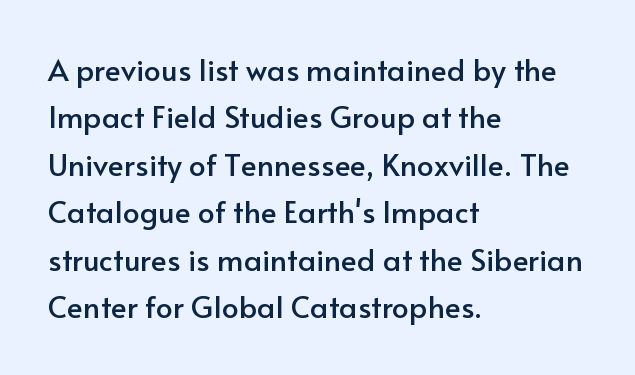
{"serif": "no", "italic": "no", "width": "normal", "stroke_contrast": "low", "x_height": "small", "monospaced": "no", "underline": "no", "align": "left", "line_spacing": "normal", "line_spacing_ratio": 1.58, "letter_spacing": "normal", "letter_spacing_em": 0.0, "glyph_px": 30}
